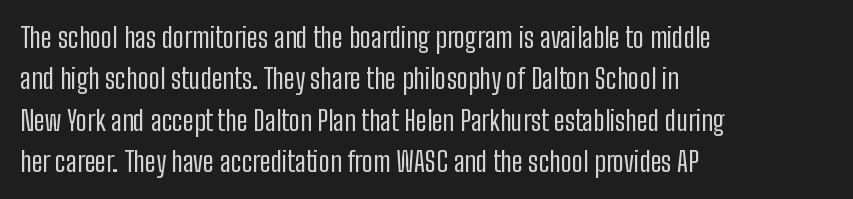
Vertical strokes here are truly vertical. Baseline-to-baseline distance is the conventional proportion of letter height. The letters sit at their default tracking, neither squeezed nor spread. This rendering features lettering with no underline.
